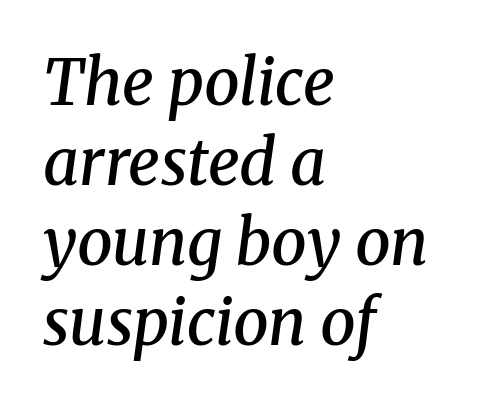
{"serif": "yes", "italic": "yes", "lean": "right", "slant_degrees": 8, "bold": "semi", "weight": "semibold", "width": "normal", "stroke_contrast": "medium", "x_height": "medium", "monospaced": "no", "underline": "no", "align": "left", "line_spacing": "normal", "line_spacing_ratio": 1.27, "letter_spacing": "normal", "letter_spacing_em": 0.0, "glyph_px": 63}
